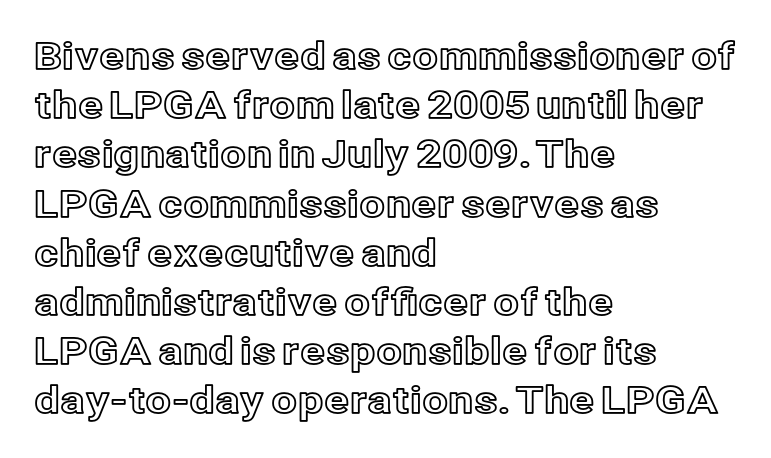
The image shows 37 px text type, upright; set left-aligned, normal line spacing (1.33x), normal letter spacing, not underlined; a medium x-height.
